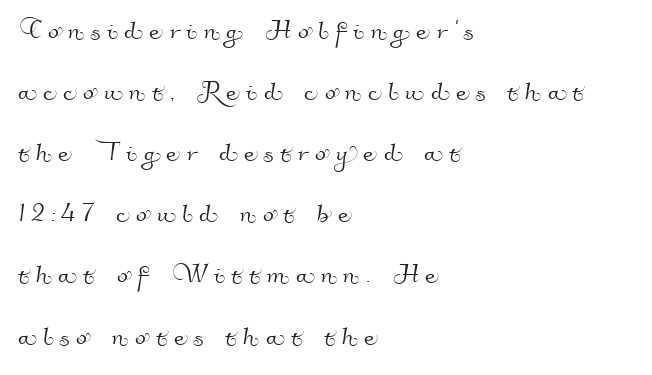
Q: Is the typeface a serif or a sans-serif typeface? A: Sans-serif.
Q: Is the text underlined? A: No.
Q: How is the paragraph aligned? A: Left-aligned.
Q: Is the spacing between letters normal or unusually wide? A: Unusually wide.
Q: Is the spacing between lines tight, normal or loose? A: Loose.
Q: Width (condensed, normal, or wide)? A: Normal.
Q: Stroke contrast? A: High.
Q: x-height? A: Small.
Q: Monospaced? A: No.
